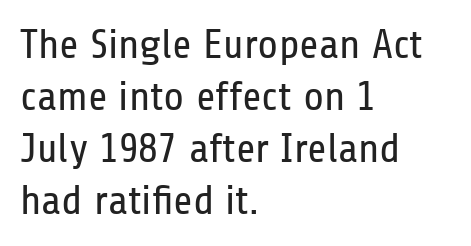
Default kerning and tracking; the words read as compact shapes. Do the characters align in a grid? No, the font is proportional. Posture: vertical. The cut favours lightness, reaching ordinary text weight at its darkest. The lines in this sample share a left origin and differ only in where they stop. The face used here is a sans, in the tradition of grotesques and geometrics.
